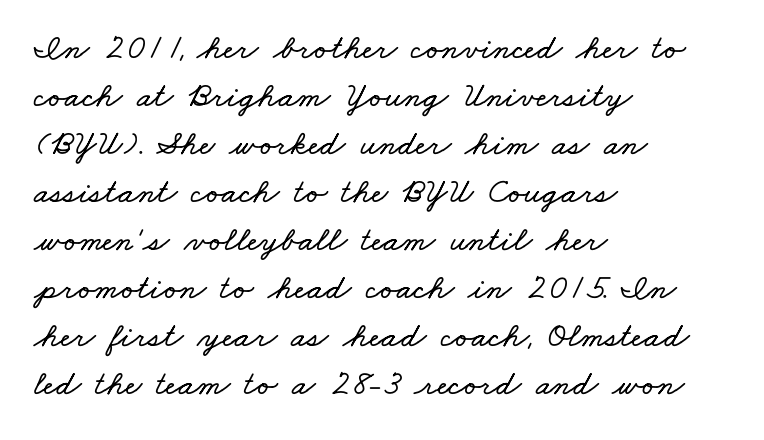
Summary of vertical rhythm: regular, with standard interline spacing. The gaps between neighbouring characters are ordinary and unremarkable. A student would call this left alignment; a typographer would say flush left, rag right. Each letter keeps its own natural width here, so spacing adapts to shape. Letters rest on an invisible, unmarked baseline.
